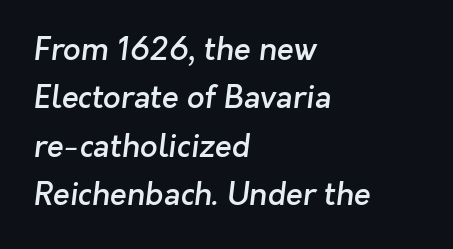
The image shows 31 px semibold sans-serif type; set left-aligned, normal line spacing (1.56x), normal letter spacing, not underlined; low stroke contrast and a medium x-height.
